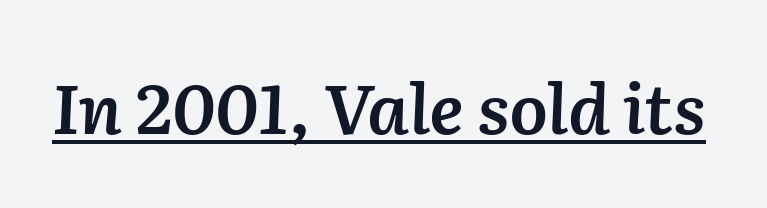
The image shows 69 px semibold type, italic (leaning right); set normal letter spacing, underlined; low stroke contrast and a medium x-height.
